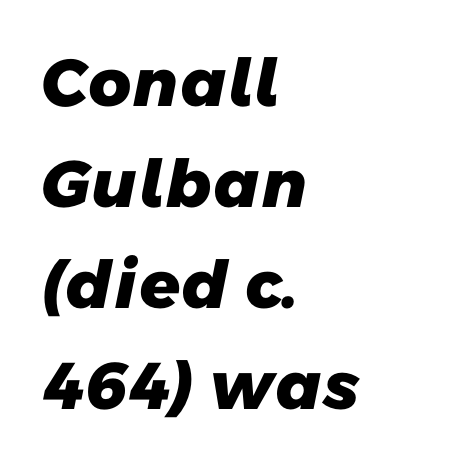
The image shows 66 px heavy sans-serif type; set left-aligned, normal line spacing (1.53x), normal letter spacing, not underlined; low stroke contrast and a medium x-height.
